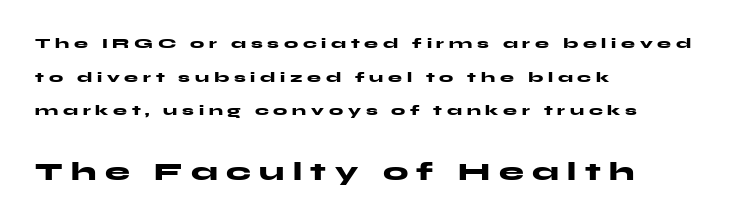
The passage is arranged the way most books set body copy — flush left. The line texture is sparse and dotted thanks to wide tracking. Thick stems and heavy bowls — unmistakably bold. Whoever set this made the second block the dominant, larger element. You can tell it's not italic because the verticals are truly vertical. Check under the words: just untouched page.
